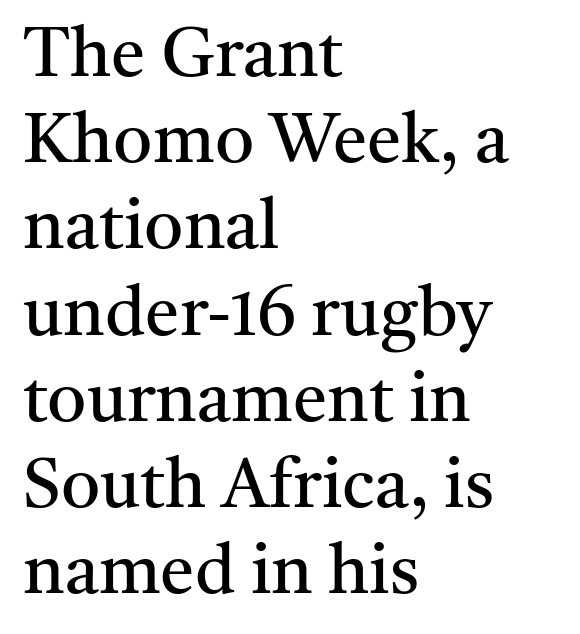
Q: Is the text bold? A: No.
Q: Is the text italic (slanted)? A: No, it is upright.
Q: Is the typeface a serif or a sans-serif typeface? A: Serif.
Q: Is the text underlined? A: No.
Q: How is the paragraph aligned? A: Left-aligned.
Q: Is the spacing between letters normal or unusually wide? A: Normal.
Q: Is the spacing between lines tight, normal or loose? A: Normal.
Q: Width (condensed, normal, or wide)? A: Normal.
Q: Stroke contrast? A: Medium.
Q: x-height? A: Medium.
Q: Monospaced? A: No.
